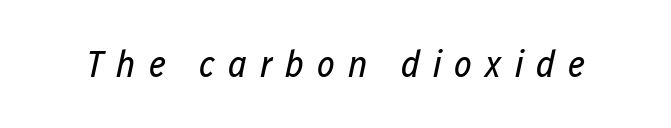
{"italic": "yes", "lean": "right", "slant_degrees": 12, "bold": "no", "weight": "regular", "width": "condensed", "stroke_contrast": "low", "x_height": "medium", "monospaced": "no", "underline": "no", "letter_spacing": "wide", "letter_spacing_em": 0.34, "glyph_px": 38}
